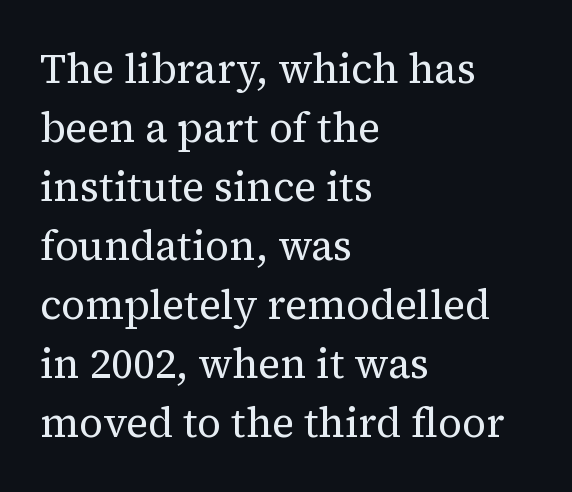
This sample has the flowing, uneven cadence of proportional lettering. The weight tops out at a normal text grade. These lines were composed using upright roman letters. In terms of letterform style, serifs are clearly present.
